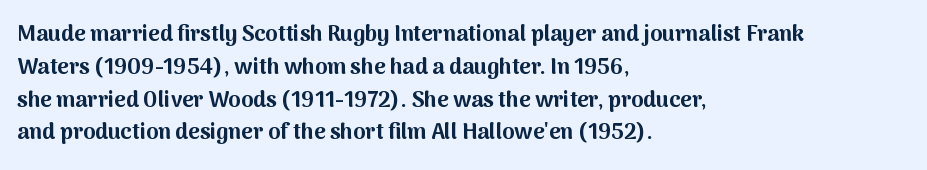
The image shows 22 px bold type, upright; set left-aligned, normal line spacing (1.49x), normal letter spacing, not underlined.
